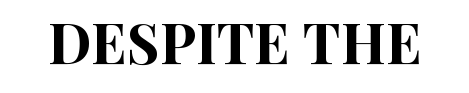
{"serif": "no", "italic": "no", "width": "condensed", "stroke_contrast": "high", "x_height": "large", "monospaced": "no", "underline": "no", "letter_spacing": "normal", "letter_spacing_em": 0.0, "glyph_px": 56}
